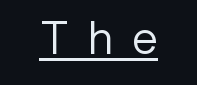
The image shows 47 px regular-weight sans-serif type, upright; set unusually wide letter spacing (+0.41 em), underlined; low stroke contrast and a medium x-height.
